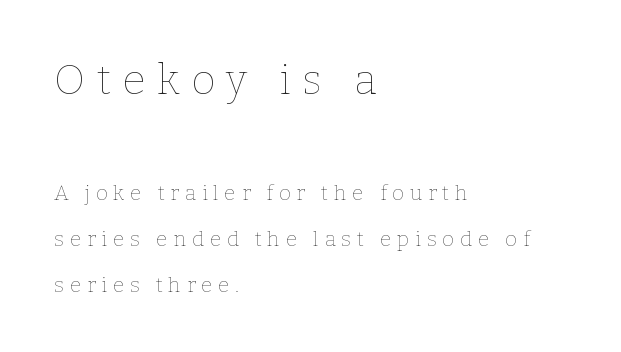
The image shows 42 px thin type, upright; set left-aligned, loose line spacing (2.19x), unusually wide letter spacing (+0.27 em), not underlined; the first (top) block is 2.0x larger; low stroke contrast and a medium x-height.
